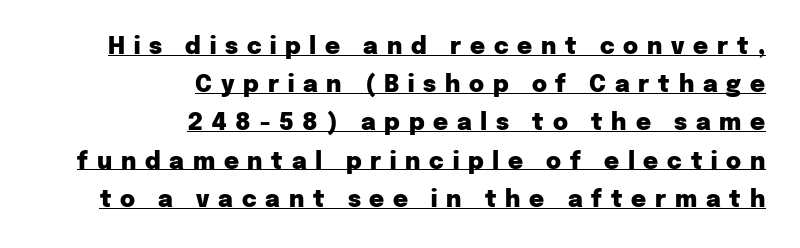
Q: Is the text bold? A: Yes.
Q: Is the text italic (slanted)? A: No, it is upright.
Q: Is the text underlined? A: Yes.
Q: How is the paragraph aligned? A: Right-aligned.
Q: Is the spacing between letters normal or unusually wide? A: Unusually wide.
Q: Is the spacing between lines tight, normal or loose? A: Normal.
